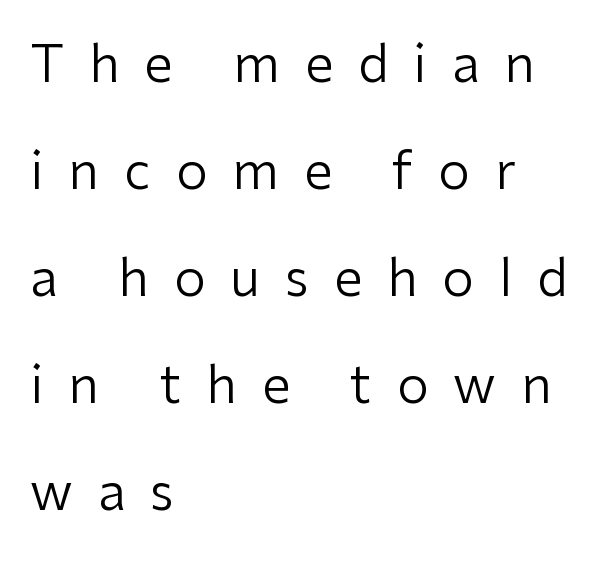
Q: Is the text bold? A: No.
Q: Is the text italic (slanted)? A: No, it is upright.
Q: Is the typeface a serif or a sans-serif typeface? A: Sans-serif.
Q: Is the text underlined? A: No.
Q: How is the paragraph aligned? A: Left-aligned.
Q: Is the spacing between letters normal or unusually wide? A: Unusually wide.
Q: Is the spacing between lines tight, normal or loose? A: Loose.
Q: Width (condensed, normal, or wide)? A: Normal.
Q: Stroke contrast? A: Low.
Q: x-height? A: Medium.
Q: Monospaced? A: No.
